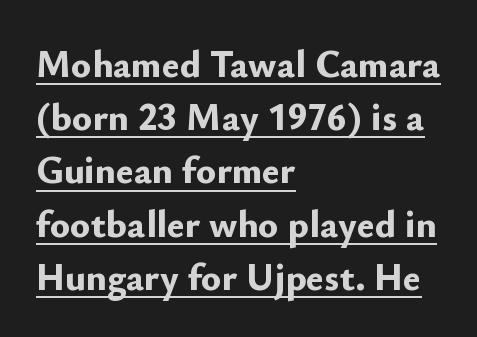
Q: Is the text bold? A: Yes.
Q: Is the text italic (slanted)? A: No, it is upright.
Q: Is the typeface a serif or a sans-serif typeface? A: Sans-serif.
Q: Is the text underlined? A: Yes.
Q: How is the paragraph aligned? A: Left-aligned.
Q: Is the spacing between letters normal or unusually wide? A: Normal.
Q: Is the spacing between lines tight, normal or loose? A: Normal.
Q: Width (condensed, normal, or wide)? A: Normal.
Q: Stroke contrast? A: Low.
Q: x-height? A: Small.
Q: Monospaced? A: No.
